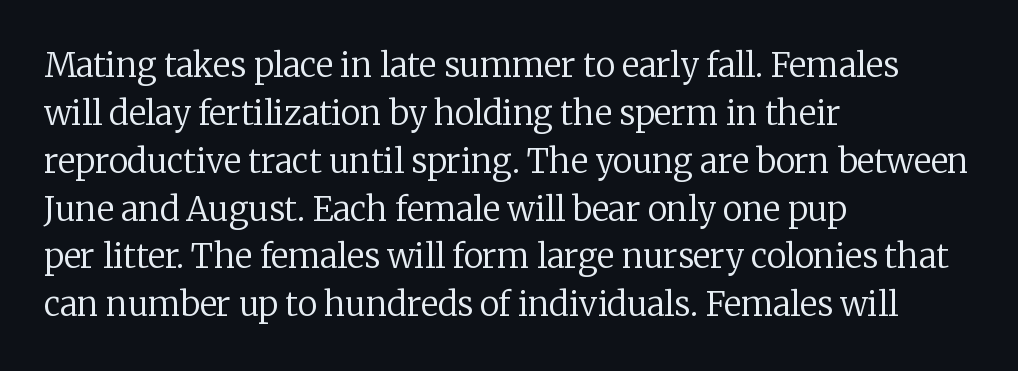
{"serif": "yes", "italic": "no", "bold": "no", "weight": "regular", "width": "normal", "stroke_contrast": "low", "x_height": "medium", "monospaced": "no", "underline": "no", "align": "left", "line_spacing": "normal", "line_spacing_ratio": 1.45, "letter_spacing": "normal", "letter_spacing_em": 0.0, "glyph_px": 33}
